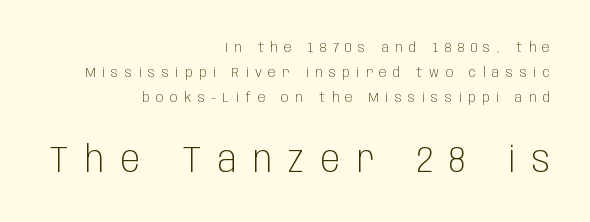
{"serif": "no", "italic": "no", "bold": "no", "weight": "light", "width": "condensed", "stroke_contrast": "low", "x_height": "large", "monospaced": "no", "underline": "no", "align": "right", "line_spacing_ratio": 1.77, "letter_spacing": "wide", "letter_spacing_em": 0.46, "larger_block": "second", "size_ratio": 2.57, "glyph_px": 36}
